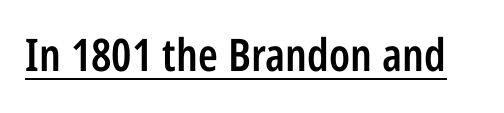
Q: Is the text bold? A: Semi-bold.
Q: Is the text italic (slanted)? A: No, it is upright.
Q: Is the typeface a serif or a sans-serif typeface? A: Sans-serif.
Q: Is the text underlined? A: Yes.
Q: Is the spacing between letters normal or unusually wide? A: Normal.
Q: Width (condensed, normal, or wide)? A: Condensed.
Q: Stroke contrast? A: Low.
Q: x-height? A: Large.
Q: Monospaced? A: No.
